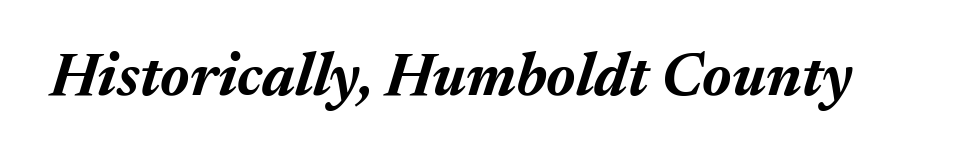
Q: Is the text bold? A: Yes.
Q: Is the text italic (slanted)? A: Yes, it leans right by about 17 degrees.
Q: Is the text underlined? A: No.
Q: Is the spacing between letters normal or unusually wide? A: Normal.
Q: Width (condensed, normal, or wide)? A: Normal.
Q: Stroke contrast? A: Medium.
Q: x-height? A: Medium.
Q: Monospaced? A: No.
